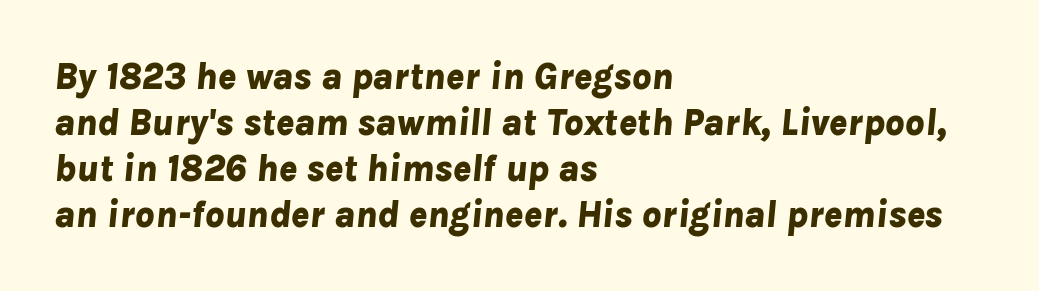
Varying glyph widths throughout — classic text-font behaviour. The axis of the letterforms is tilted away from vertical. The tracking reads as untouched default to a designer's eye. Typeset ragged right — the left edge is the straight one.
